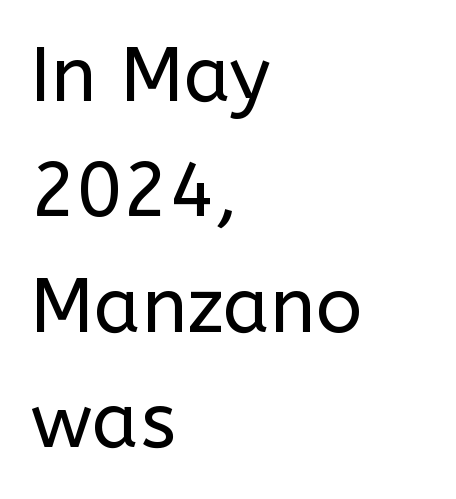
Compared with typical paragraphs, the rows here are spaced about the same. Bold? No — there's no thickening of the strokes. The type sits square on the baseline with zero lean. Check the space under the baseline: it is left empty.
